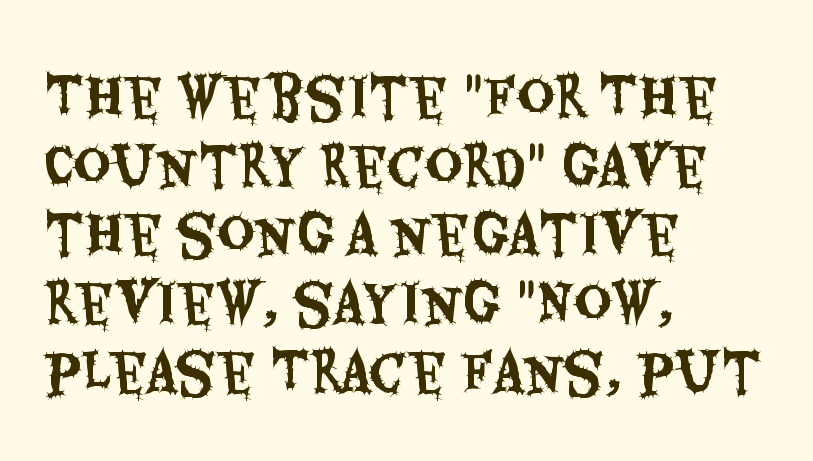
{"serif": "no", "italic": "no", "width": "condensed", "stroke_contrast": "medium", "x_height": "large", "monospaced": "no", "underline": "no", "align": "left", "line_spacing": "normal", "line_spacing_ratio": 1.32, "letter_spacing": "normal", "letter_spacing_em": 0.0, "glyph_px": 52}
